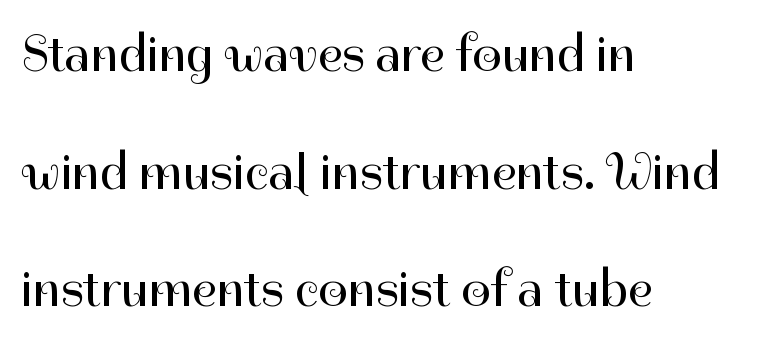
The image shows 52 px regular-weight sans-serif type, upright; set left-aligned, loose line spacing (2.26x), normal letter spacing, not underlined; high stroke contrast and a medium x-height.
